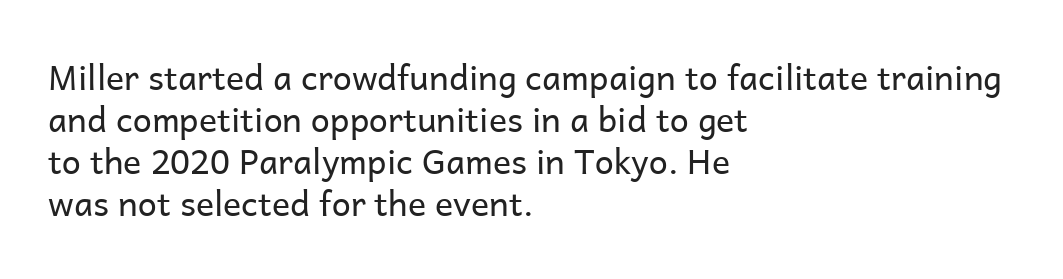
The image shows 34 px regular-weight sans-serif type, upright; set left-aligned, line spacing 1.24x, normal letter spacing, not underlined; low stroke contrast and a medium x-height.
